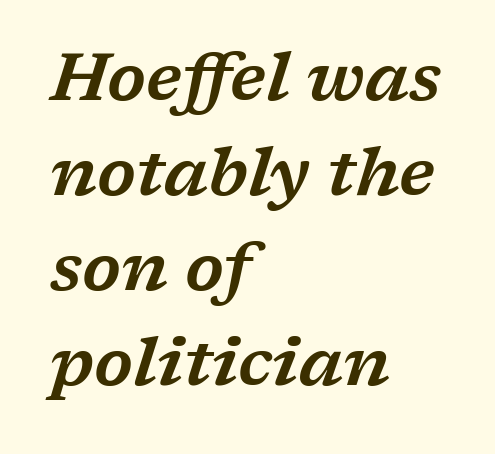
{"serif": "yes", "italic": "yes", "lean": "right", "slant_degrees": 17, "width": "wide", "stroke_contrast": "low", "x_height": "medium", "monospaced": "no", "underline": "no", "align": "left", "line_spacing": "normal", "line_spacing_ratio": 1.42, "letter_spacing": "normal", "letter_spacing_em": 0.0, "glyph_px": 67}
